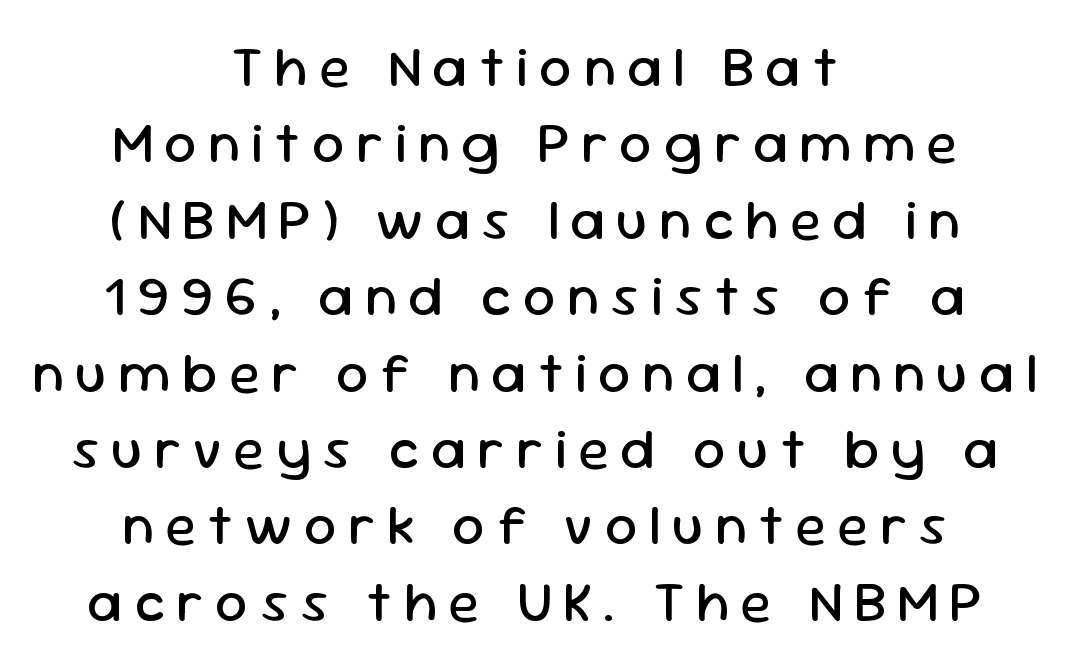
In CSS terms this would be text-align: center. A quiet, ordinary-to-light weight characterises the typeface. Posture: straight, roman, zero tilt. The space between consecutive lines is moderate. Spacing verdict: proportional, widths tailored to each character. Just letters on the line, the space beneath them empty.
